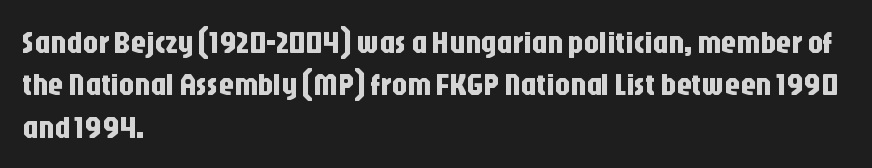
Q: Is the text italic (slanted)? A: No, it is upright.
Q: Is the typeface a serif or a sans-serif typeface? A: Sans-serif.
Q: Is the text underlined? A: No.
Q: How is the paragraph aligned? A: Left-aligned.
Q: Is the spacing between letters normal or unusually wide? A: Normal.
Q: Is the spacing between lines tight, normal or loose? A: Normal.
Q: Width (condensed, normal, or wide)? A: Condensed.
Q: Stroke contrast? A: Low.
Q: x-height? A: Large.
Q: Monospaced? A: No.
